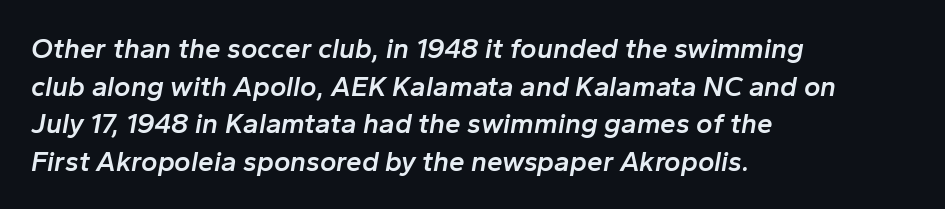
Q: Is the text bold? A: Semi-bold.
Q: Is the text italic (slanted)? A: Yes, it leans right by about 10 degrees.
Q: Is the text underlined? A: No.
Q: How is the paragraph aligned? A: Left-aligned.
Q: Is the spacing between letters normal or unusually wide? A: Normal.
Q: Is the spacing between lines tight, normal or loose? A: Normal.
Q: Width (condensed, normal, or wide)? A: Normal.
Q: Stroke contrast? A: Low.
Q: x-height? A: Medium.
Q: Monospaced? A: No.
